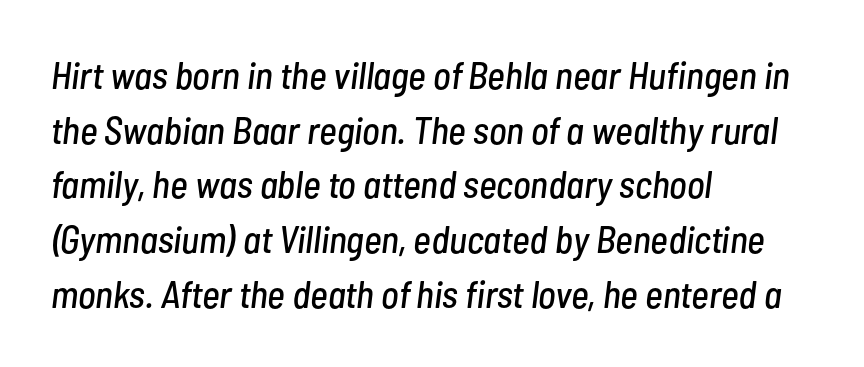
The image shows 38 px condensed type, italic (leaning right); set left-aligned, normal line spacing (1.44x), normal letter spacing, not underlined; low stroke contrast and a medium x-height.
